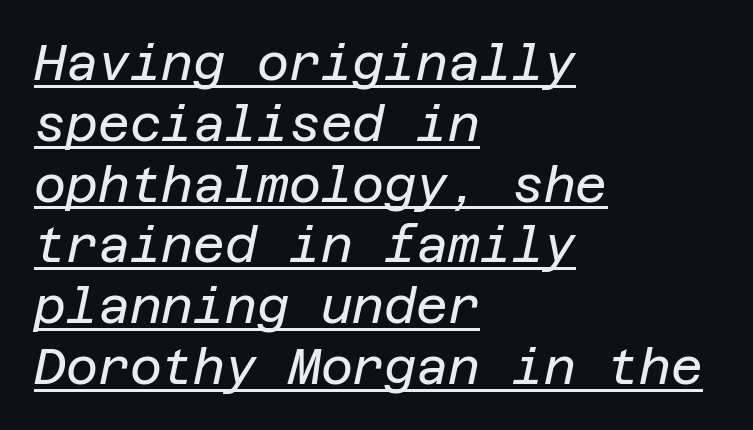
Q: Is the text bold? A: No.
Q: Is the text italic (slanted)? A: Yes, it leans right by about 12 degrees.
Q: Is the text underlined? A: Yes.
Q: How is the paragraph aligned? A: Left-aligned.
Q: Is the spacing between letters normal or unusually wide? A: Normal.
Q: Width (condensed, normal, or wide)? A: Normal.
Q: Stroke contrast? A: Low.
Q: x-height? A: Large.
